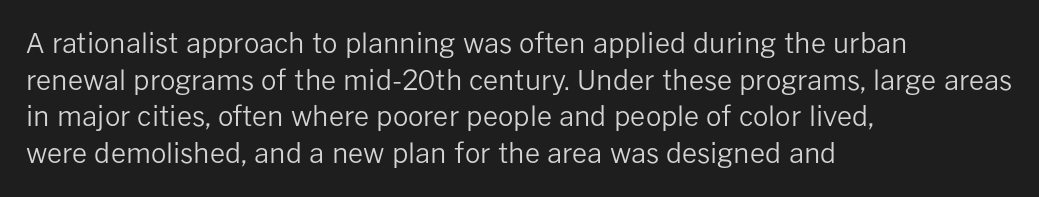
The image shows 27 px text type, upright; set left-aligned, normal line spacing (1.36x), normal letter spacing, not underlined.
